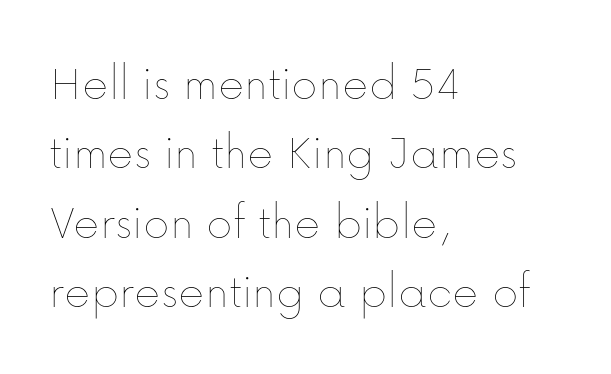
The image shows 50 px thin type, upright; set left-aligned, normal line spacing (1.39x), normal letter spacing, not underlined; low stroke contrast and a medium x-height.
